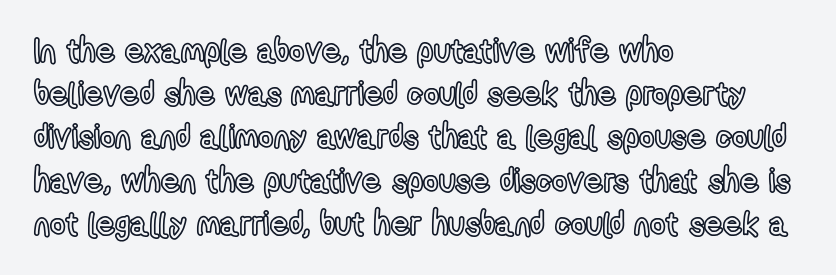
The image shows 33 px condensed type, upright; set left-aligned, normal line spacing (1.31x), normal letter spacing, not underlined; a medium x-height.
